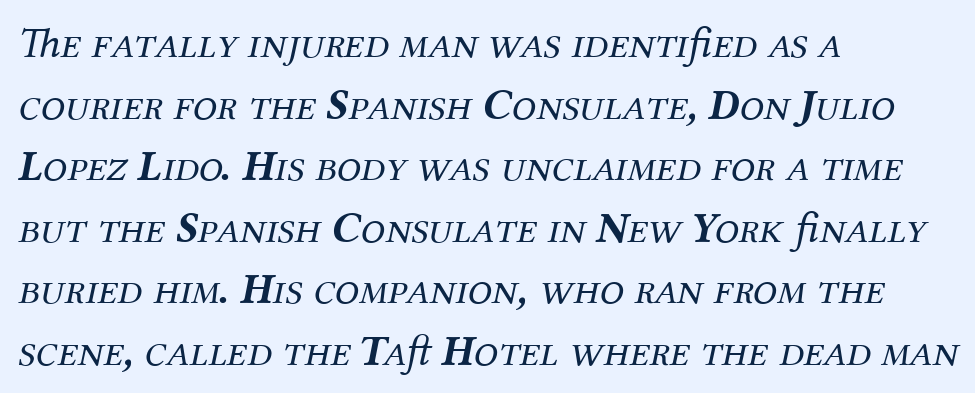
Teacher's note: observe the even left margin — that is flush-left alignment. No heavy texture on the line: the type isn't bold. Observe the serifs anchoring each vertical stroke in this sample. Compared with typical body copy, the letter spacing here is the same. The letters advance in unequal steps, a hallmark of proportional type.
